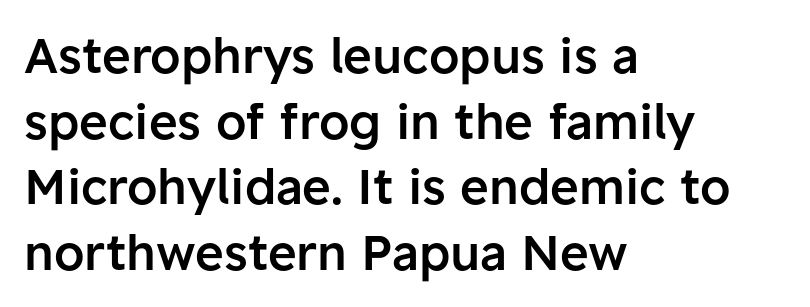
The image shows 49 px semibold sans-serif type, upright; set left-aligned, normal line spacing (1.34x), normal letter spacing, not underlined; low stroke contrast and a medium x-height.
